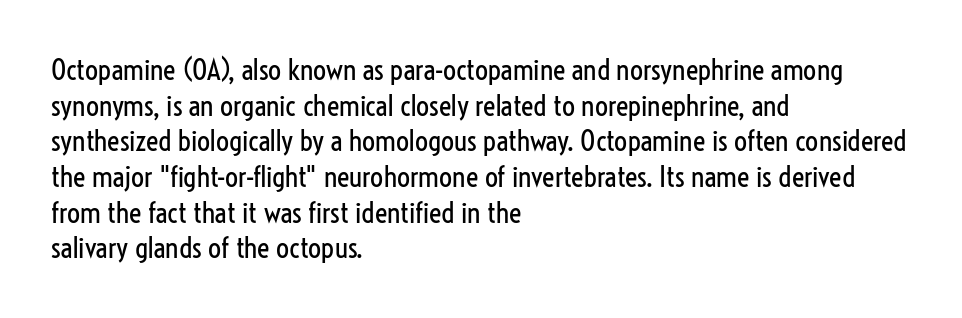
A classic flush-left, rag-right setting is used for this passage. The type is set solid horizontally, with unmodified tracking. Nobody drew a line under any word here. Do the characters align in a grid? No, the font is proportional.
